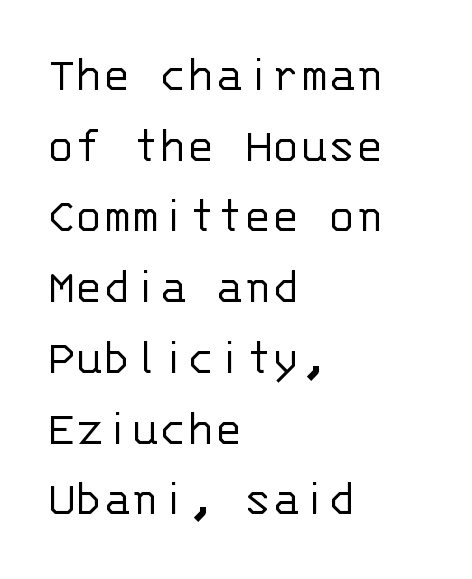
Teacher's note: observe the even left margin — that is flush-left alignment. In terms of leading, this rendering sits right in the middle. The zone under the glyphs is completely vacant. Posture: straight, roman, zero tilt. Stems and bowls with no extra thickness — not bold.
